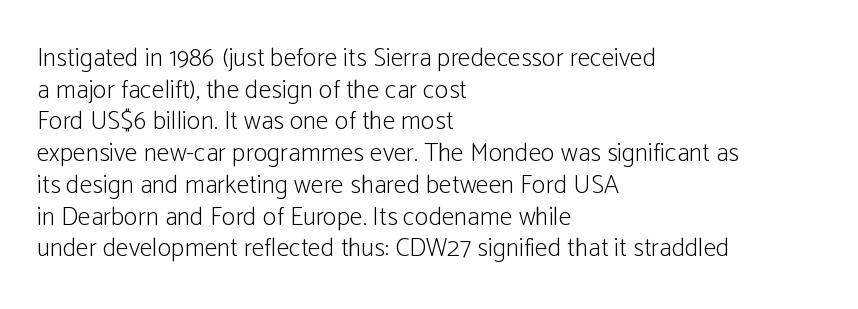
The image shows 26 px text type, upright; set left-aligned, line spacing 1.22x, normal letter spacing, not underlined.
